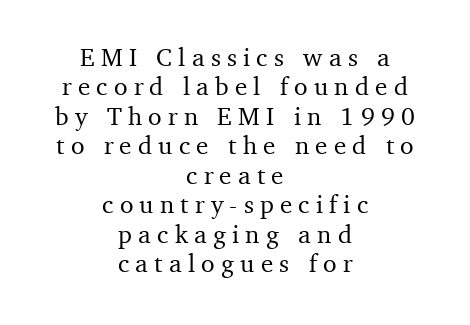
Q: Is the text italic (slanted)? A: No, it is upright.
Q: Is the text underlined? A: No.
Q: How is the paragraph aligned? A: Centered.
Q: Is the spacing between letters normal or unusually wide? A: Unusually wide.
